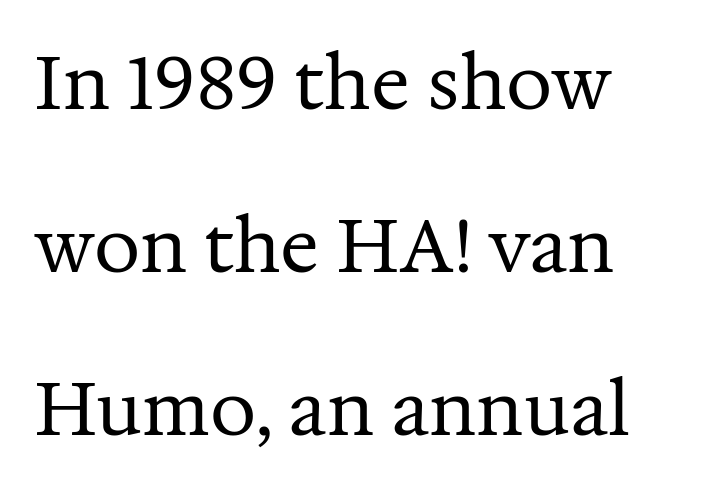
{"serif": "yes", "italic": "no", "bold": "no", "weight": "regular", "width": "normal", "stroke_contrast": "medium", "x_height": "medium", "monospaced": "no", "underline": "no", "align": "left", "line_spacing": "loose", "line_spacing_ratio": 2.23, "letter_spacing": "normal", "letter_spacing_em": 0.0, "glyph_px": 73}
